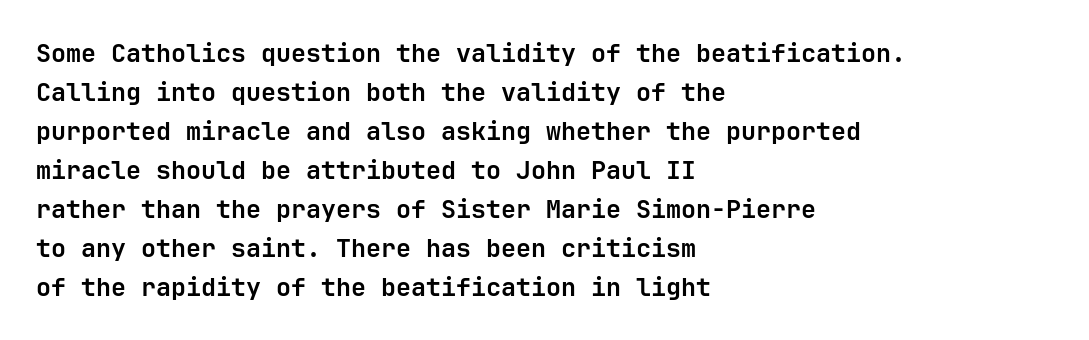
The image shows 25 px bold type, upright; set left-aligned, normal line spacing (1.56x), normal letter spacing, not underlined.
